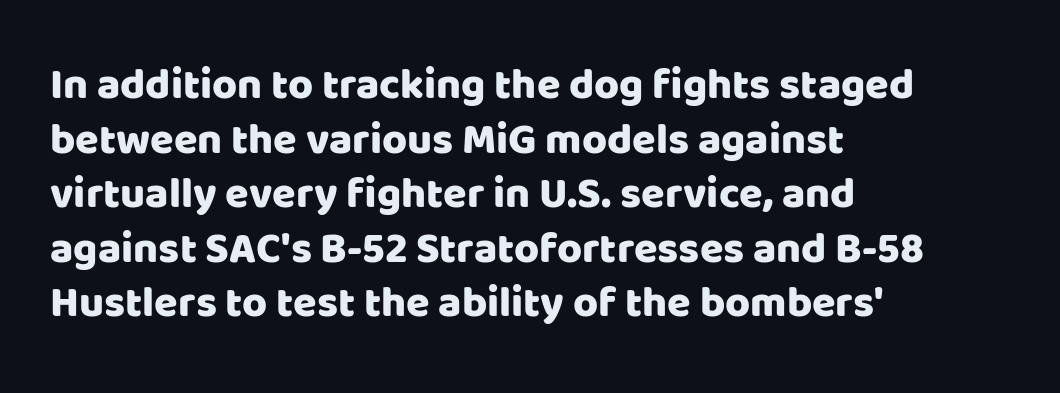
Q: Is the text italic (slanted)? A: No, it is upright.
Q: Is the typeface a serif or a sans-serif typeface? A: Sans-serif.
Q: Is the text underlined? A: No.
Q: How is the paragraph aligned? A: Left-aligned.
Q: Is the spacing between letters normal or unusually wide? A: Normal.
Q: Is the spacing between lines tight, normal or loose? A: Normal.
Q: Width (condensed, normal, or wide)? A: Normal.
Q: Stroke contrast? A: Low.
Q: x-height? A: Large.
Q: Monospaced? A: No.
